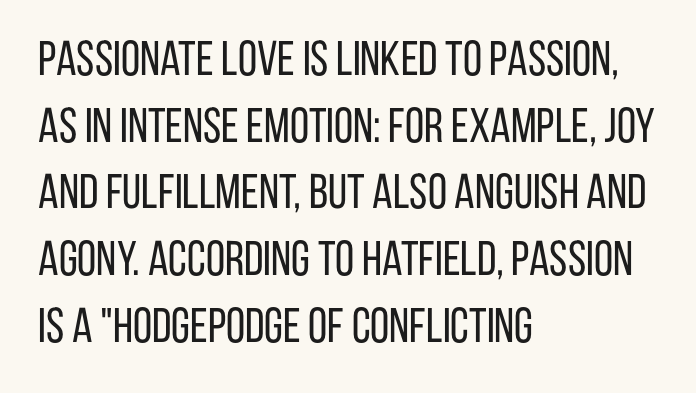
Leading matches the norm, producing a regular column. The weight would be labelled regular, book, light, or lighter still. The type sits square on the baseline with zero lean. One-word summary of the alignment: left. Unmarked baselines from the first word to the last.
